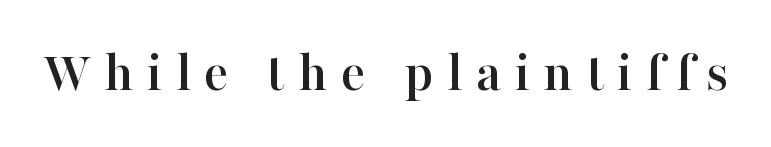
Someone cranked the tracking dial way up on this one. This is roman type, the default non-slanted kind. Check under the words: just untouched page. Each letter keeps its own natural width here, so spacing adapts to shape. Stroke terminals: seriffed.
